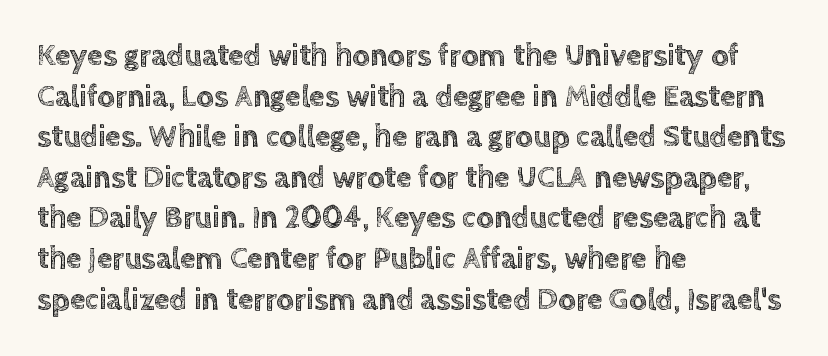
Type without underlining. No italicization has been applied; the sample stays upright. These lines are rendered in a variable-pitch font. Glyph-to-glyph distance matches everyday printed text. The space between consecutive lines is moderate. Horizontal alignment here is leftward, the default for most running prose.
